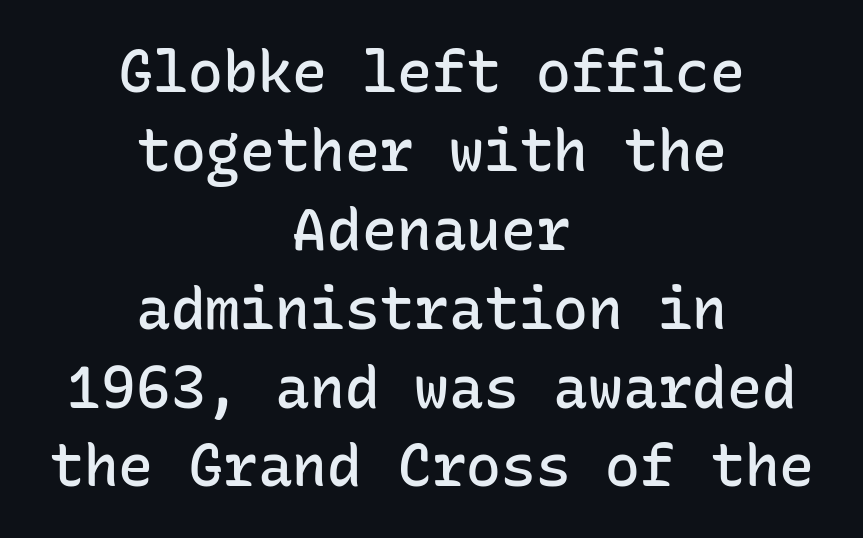
Centered paragraph, ragged on both sides. Check where the strokes stop: nothing finishes them off — pure sans. Moderately thickened strokes mark this as semibold type. Descenders are the only things crossing below the line.
